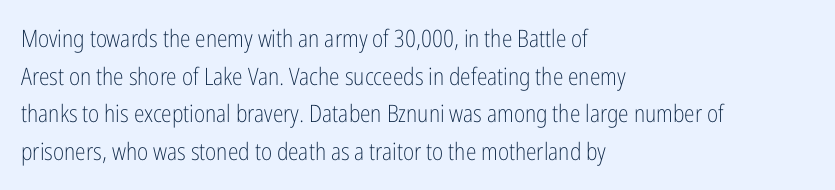
{"italic": "no", "bold": "no", "underline": "no", "align": "left", "line_spacing": "normal", "line_spacing_ratio": 1.57, "letter_spacing": "normal", "letter_spacing_em": 0.0, "glyph_px": 24}
